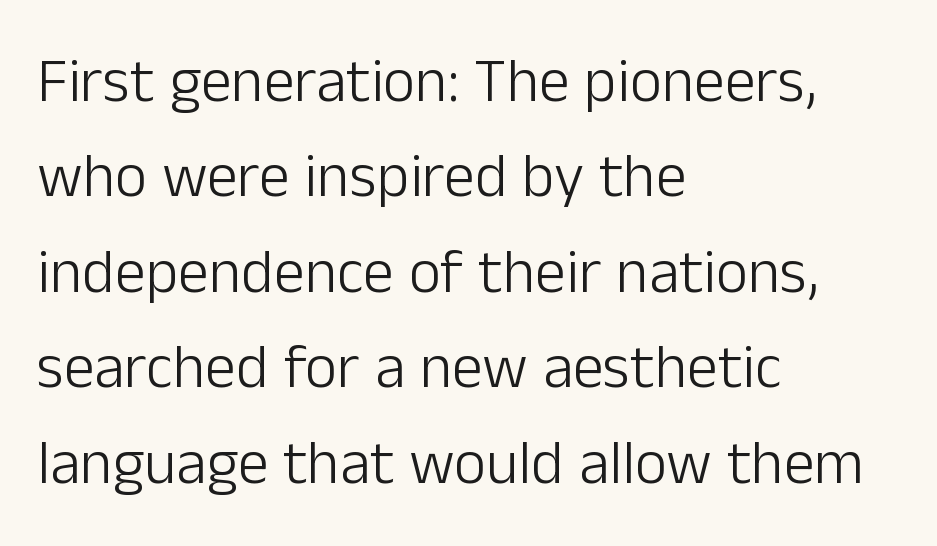
Plain, unruled lines of type. Proportional: the letters do not fall into vertical columns. To sum up the face: it is a sans, with no serifs. A light-to-regular cut is what we see here.
